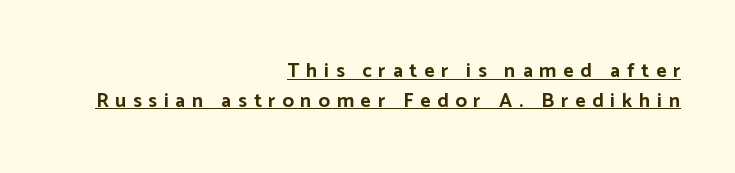
Q: Is the text bold? A: Yes.
Q: Is the text italic (slanted)? A: No, it is upright.
Q: Is the text underlined? A: Yes.
Q: How is the paragraph aligned? A: Right-aligned.
Q: Is the spacing between letters normal or unusually wide? A: Unusually wide.
Q: Is the spacing between lines tight, normal or loose? A: Normal.
